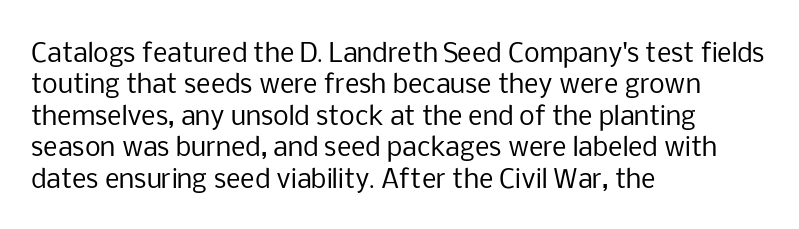
{"italic": "no", "bold": "no", "underline": "no", "align": "left", "line_spacing": "normal", "line_spacing_ratio": 1.26, "letter_spacing": "normal", "letter_spacing_em": 0.0, "glyph_px": 25}
